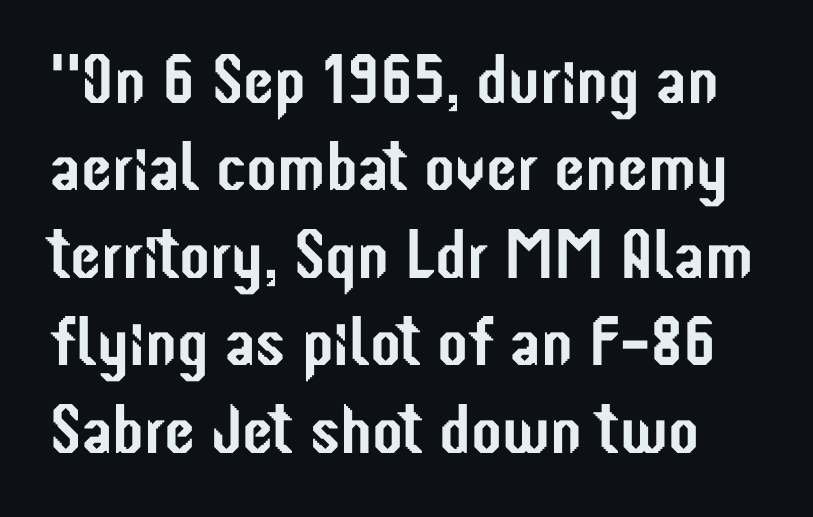
{"serif": "no", "italic": "no", "width": "condensed", "stroke_contrast": "low", "x_height": "medium", "monospaced": "no", "underline": "no", "line_spacing": "normal", "line_spacing_ratio": 1.25, "letter_spacing": "normal", "letter_spacing_em": 0.0, "glyph_px": 70}
